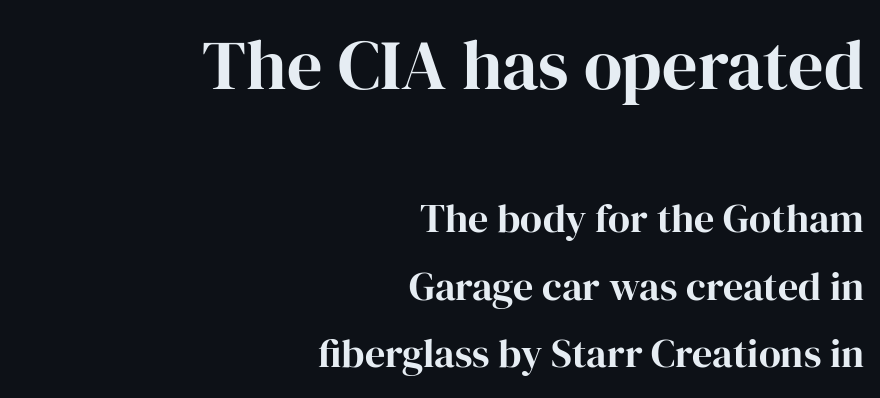
Q: Is the text bold? A: Yes.
Q: Is the text italic (slanted)? A: No, it is upright.
Q: Is the typeface a serif or a sans-serif typeface? A: Serif.
Q: Is the text underlined? A: No.
Q: How is the paragraph aligned? A: Right-aligned.
Q: Is the spacing between letters normal or unusually wide? A: Normal.
Q: Is the spacing between lines tight, normal or loose? A: Normal.
Q: Which block of text is set in a larger size, the first (top) or the second (bottom)? A: The first (top) one.
Q: Width (condensed, normal, or wide)? A: Normal.
Q: Stroke contrast? A: High.
Q: x-height? A: Medium.
Q: Monospaced? A: No.
